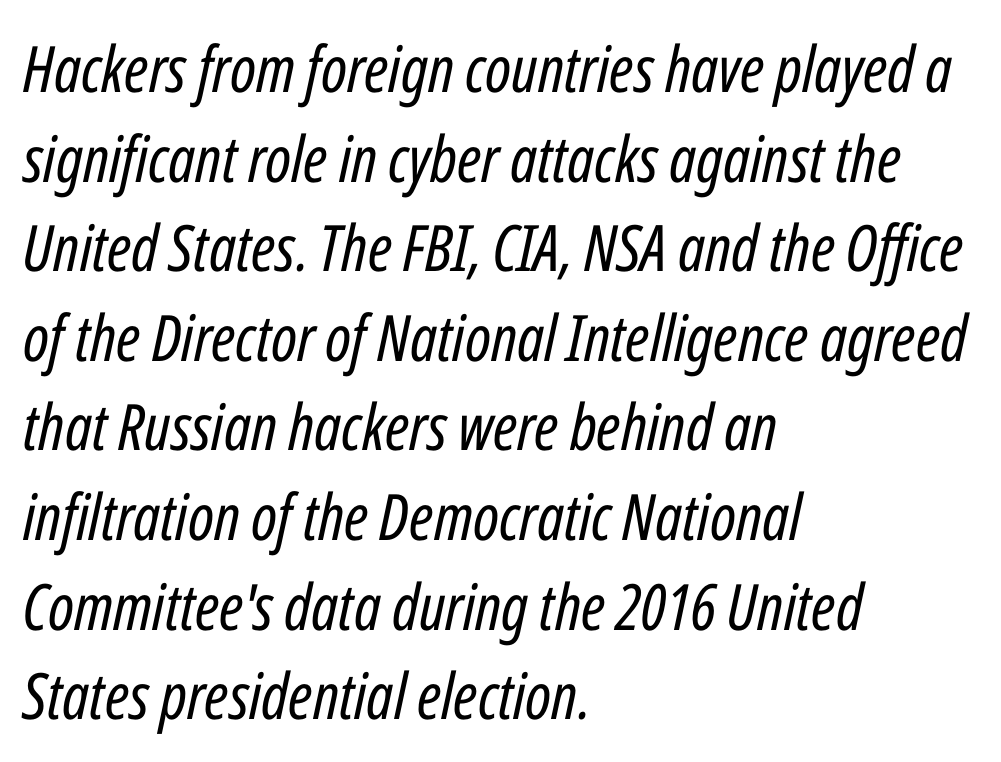
The image shows 64 px regular-weight, condensed type, italic (leaning right); set left-aligned, normal line spacing (1.4x), normal letter spacing, not underlined; low stroke contrast and a medium x-height.
